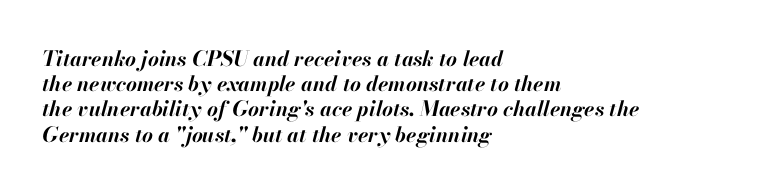
The image shows 21 px bold type, italic (leaning right); set left-aligned, line spacing 1.2x, normal letter spacing, not underlined.
